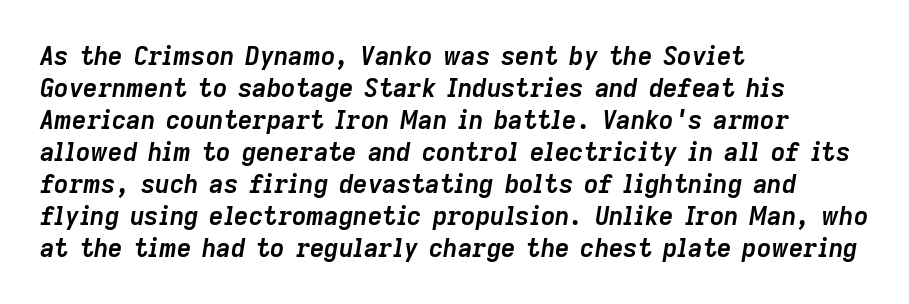
The image shows 25 px bold type, italic (leaning right); set left-aligned, normal line spacing (1.28x), normal letter spacing, not underlined.
